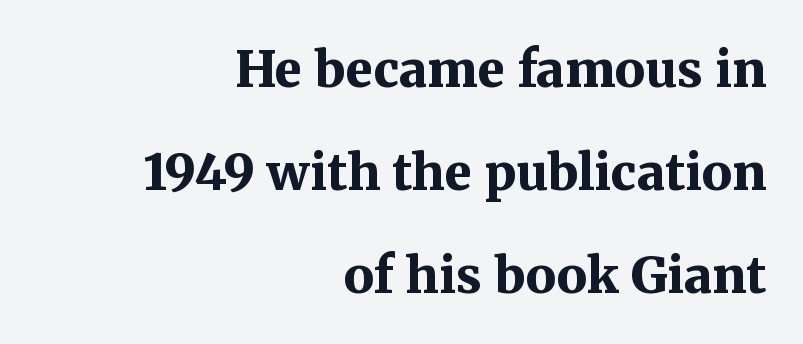
The image shows 50 px bold serif type, upright; set right-aligned, loose line spacing (2.06x), normal letter spacing, not underlined; medium stroke contrast and a medium x-height.
